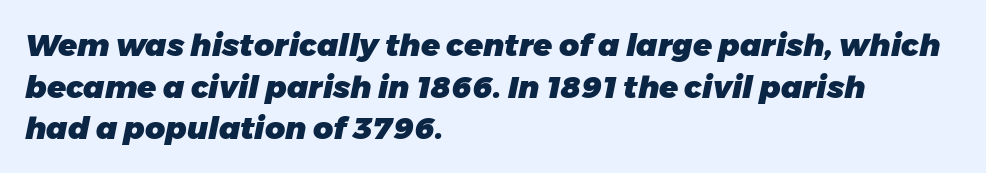
{"italic": "yes", "lean": "right", "slant_degrees": 11, "bold": "yes", "weight": "heavy", "width": "normal", "stroke_contrast": "low", "x_height": "medium", "monospaced": "no", "underline": "no", "align": "left", "line_spacing": "normal", "line_spacing_ratio": 1.34, "letter_spacing": "normal", "letter_spacing_em": 0.0, "glyph_px": 31}
